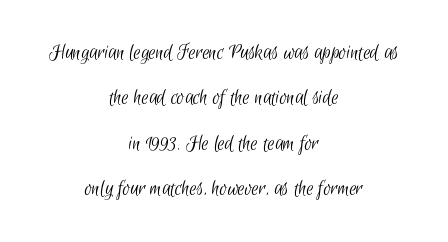
{"bold": "no", "underline": "no", "align": "center", "line_spacing": "loose", "line_spacing_ratio": 2.06, "letter_spacing": "normal", "letter_spacing_em": 0.0, "glyph_px": 22}
